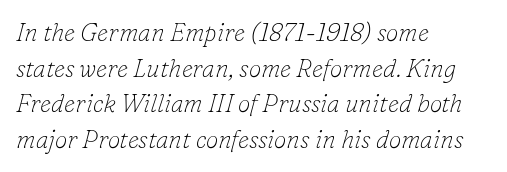
The image shows 25 px text type, italic (leaning right); set left-aligned, normal line spacing (1.43x), normal letter spacing, not underlined.
